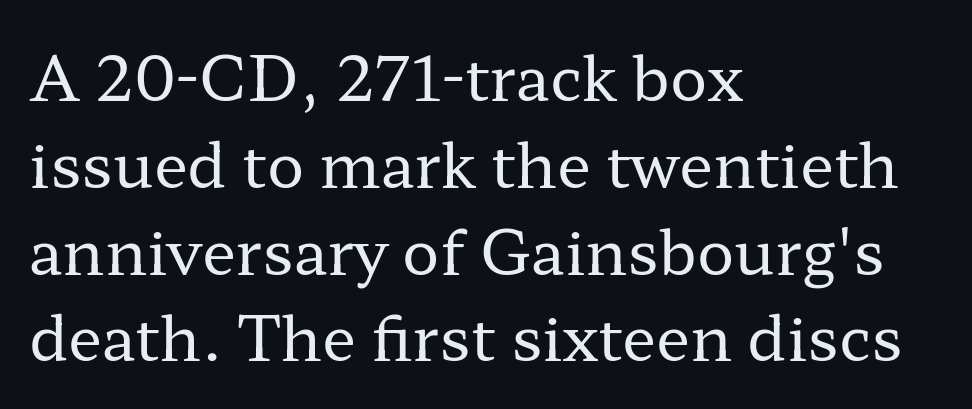
Q: Is the text bold? A: No.
Q: Is the text italic (slanted)? A: No, it is upright.
Q: Is the typeface a serif or a sans-serif typeface? A: Serif.
Q: Is the text underlined? A: No.
Q: How is the paragraph aligned? A: Left-aligned.
Q: Is the spacing between letters normal or unusually wide? A: Normal.
Q: Is the spacing between lines tight, normal or loose? A: Normal.
Q: Width (condensed, normal, or wide)? A: Wide.
Q: Stroke contrast? A: Low.
Q: x-height? A: Medium.
Q: Monospaced? A: No.
